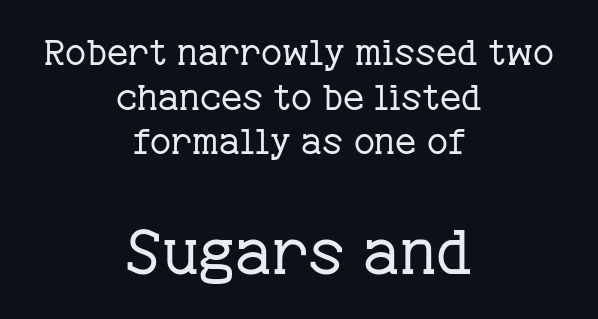
The image shows 63 px regular-weight serif type, upright; set centered, line spacing 1.24x, normal letter spacing, not underlined; the second (bottom) block is 1.75x larger; low stroke contrast and a medium x-height.
